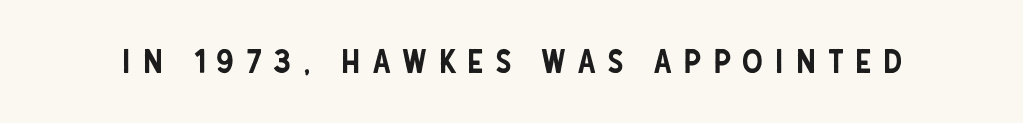
The image shows 33 px condensed sans-serif type, upright; set unusually wide letter spacing (+0.34 em), not underlined; low stroke contrast and a large x-height.
